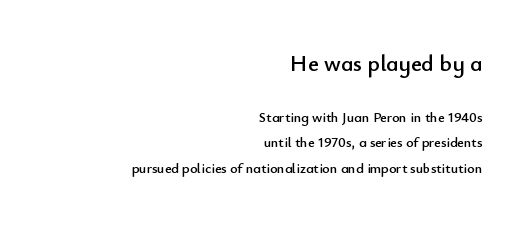
Check the space under the baseline: it is left empty. Default kerning and tracking; the words read as compact shapes. Large over small — that's the arrangement of the two blocks here. The lines in this sample share a right terminus and differ only in where they begin. A typesetter would mark this as roman, not italic.
